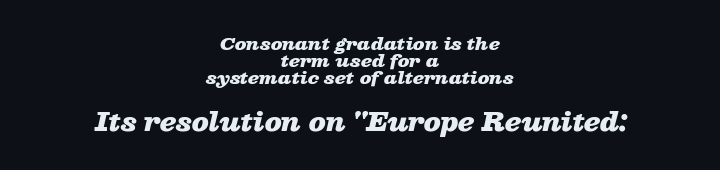
The image shows 25 px bold type, italic (leaning right); set centered, tight line spacing (1.0x), normal letter spacing, not underlined; the second (bottom) block is 1.47x larger.
